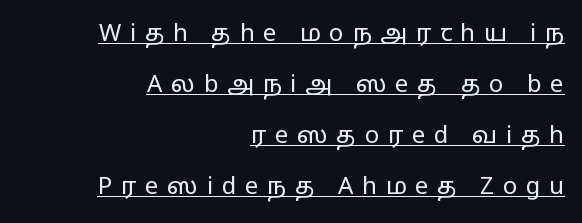
Q: Is the text bold? A: No.
Q: Is the text italic (slanted)? A: No, it is upright.
Q: Is the text underlined? A: Yes.
Q: How is the paragraph aligned? A: Right-aligned.
Q: Is the spacing between letters normal or unusually wide? A: Unusually wide.
Q: Is the spacing between lines tight, normal or loose? A: Loose.
